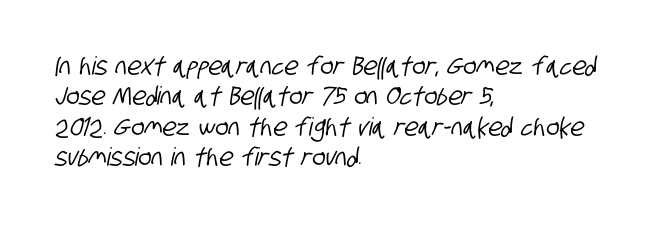
Q: Is the text underlined? A: No.
Q: How is the paragraph aligned? A: Left-aligned.
Q: Is the spacing between letters normal or unusually wide? A: Normal.
